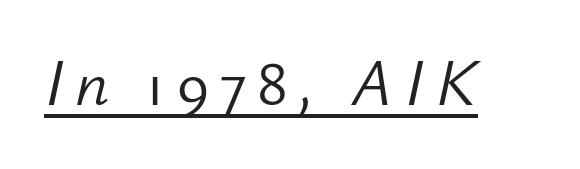
Italic: yes, the glyphs are oblique. You can see a thin bar hugging the bottom of the glyphs. Letters have the restrained weight of plain body copy at most. Do the characters align in a grid? No, the font is proportional.
